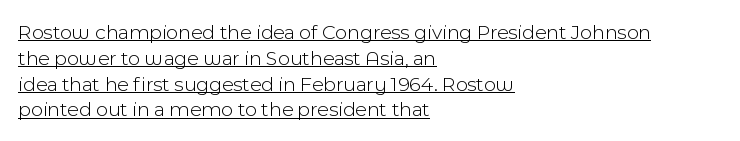
The image shows 21 px text type, upright; set left-aligned, line spacing 1.23x, normal letter spacing, underlined.
